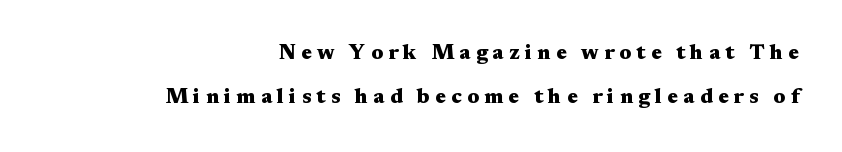
The image shows 21 px bold type, upright; set right-aligned, loose line spacing (2.08x), unusually wide letter spacing (+0.25 em), not underlined.
